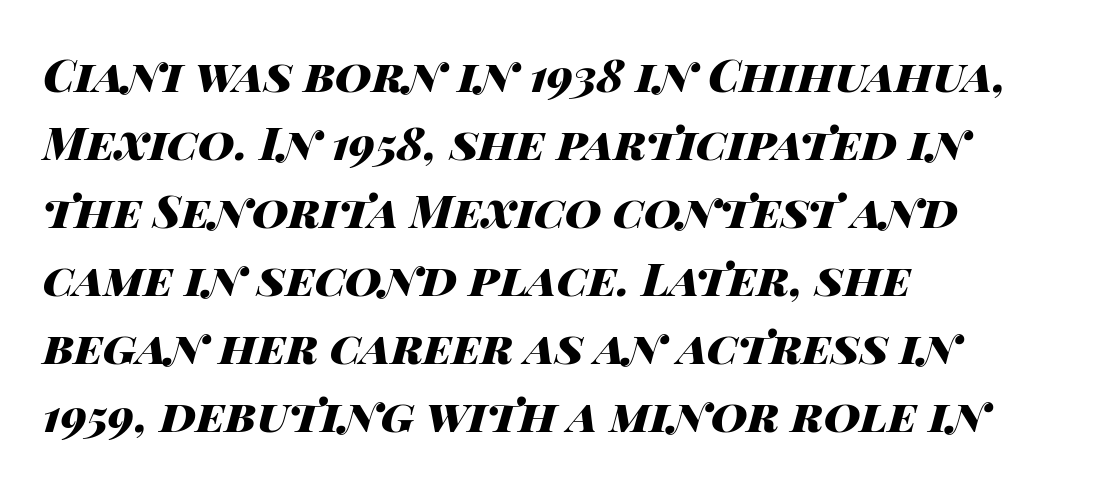
The image shows 45 px heavy, wide type, italic (leaning right); set left-aligned, normal line spacing (1.51x), normal letter spacing, not underlined; high stroke contrast and a large x-height.
